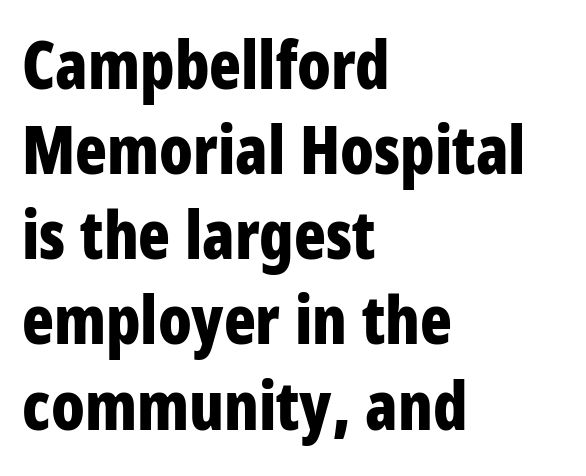
{"serif": "no", "italic": "no", "bold": "yes", "weight": "bold", "width": "condensed", "stroke_contrast": "low", "x_height": "large", "monospaced": "no", "underline": "no", "align": "left", "line_spacing": "normal", "line_spacing_ratio": 1.29, "letter_spacing": "normal", "letter_spacing_em": 0.0, "glyph_px": 66}
